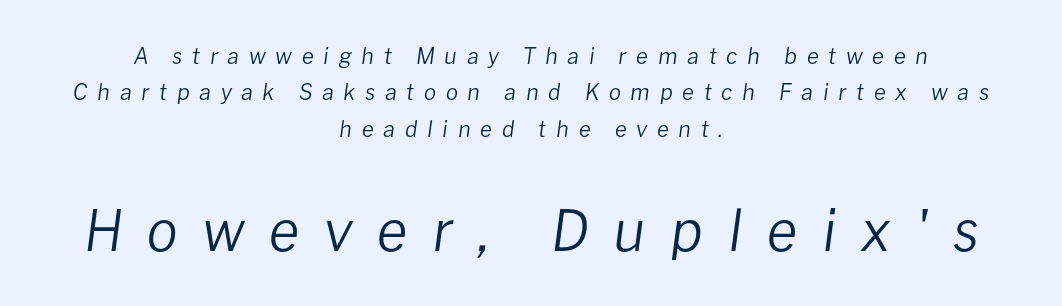
Q: Is the text bold? A: No.
Q: Is the text italic (slanted)? A: Yes, it leans right by about 8 degrees.
Q: Is the text underlined? A: No.
Q: How is the paragraph aligned? A: Centered.
Q: Is the spacing between letters normal or unusually wide? A: Unusually wide.
Q: Is the spacing between lines tight, normal or loose? A: Normal.
Q: Which block of text is set in a larger size, the first (top) or the second (bottom)? A: The second (bottom) one.
Q: Width (condensed, normal, or wide)? A: Normal.
Q: Stroke contrast? A: Low.
Q: x-height? A: Medium.
Q: Monospaced? A: No.
